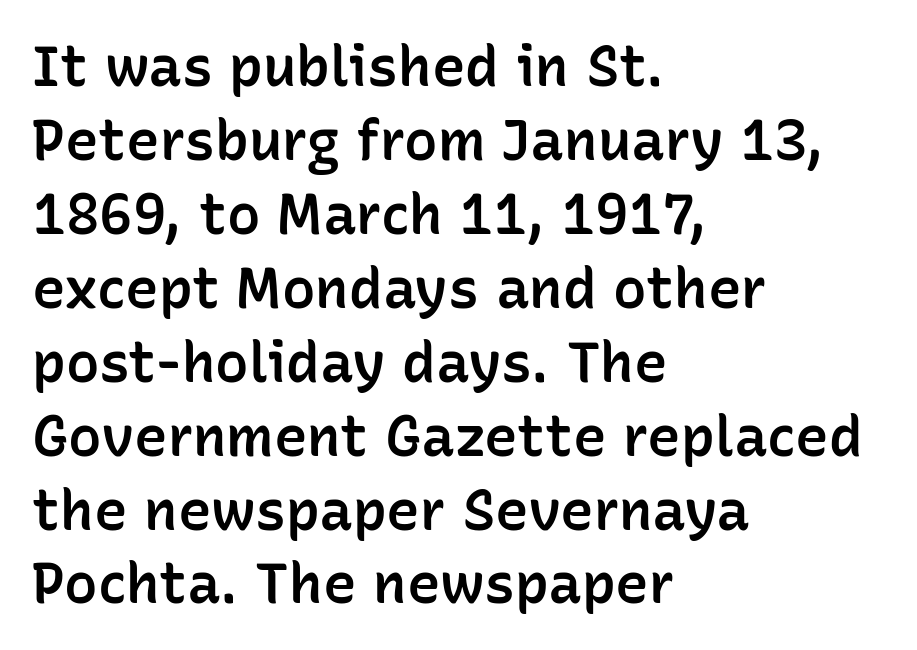
The image shows 56 px semibold sans-serif type, upright; set left-aligned, normal line spacing (1.32x), normal letter spacing, not underlined; low stroke contrast and a medium x-height.
